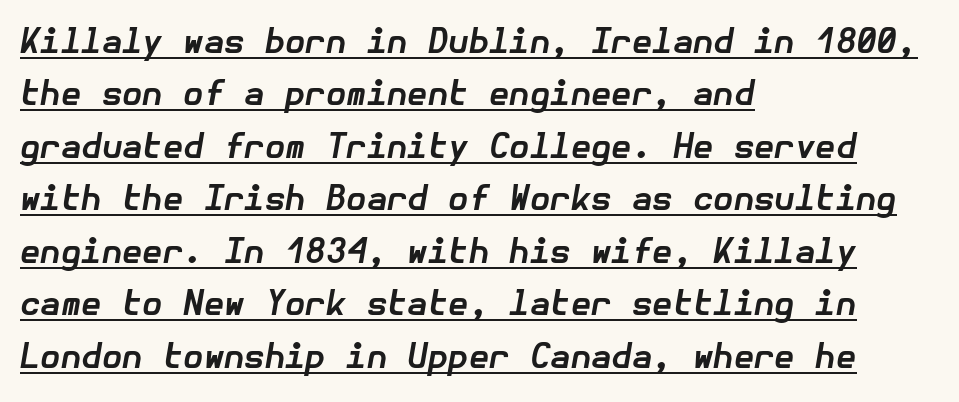
Q: Is the text bold? A: Yes.
Q: Is the text italic (slanted)? A: Yes, it leans right by about 10 degrees.
Q: Is the text underlined? A: Yes.
Q: How is the paragraph aligned? A: Left-aligned.
Q: Is the spacing between letters normal or unusually wide? A: Normal.
Q: Is the spacing between lines tight, normal or loose? A: Normal.
Q: Width (condensed, normal, or wide)? A: Normal.
Q: Stroke contrast? A: Low.
Q: x-height? A: Medium.
